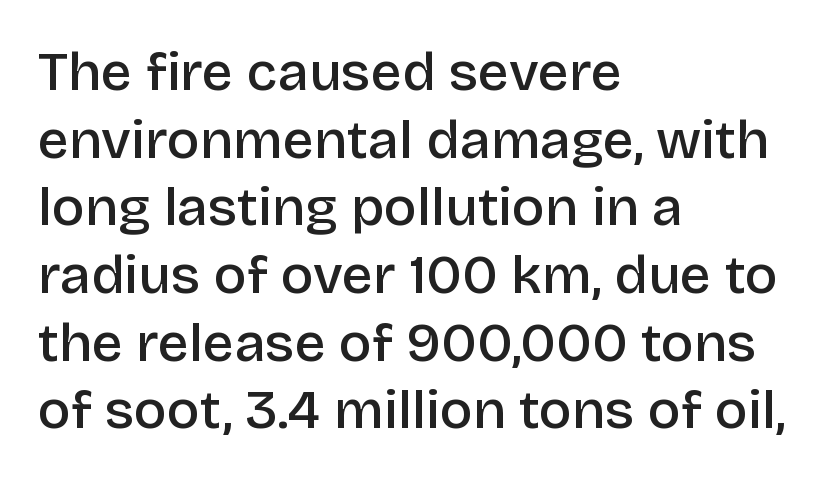
Anything drawn beneath the words? Only blank space. Typesetter's note: demi weight, one step under bold. This rendering employs a face without finishing strokes, i.e., a sans-serif. Look at the tracking — it's just the regular setting, nothing added. Each letter keeps its own natural width here, so spacing adapts to shape.
